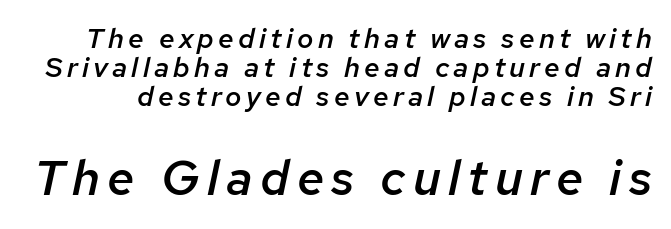
The image shows 49 px semibold type, italic (leaning right); set tight line spacing (1.03x), not underlined; the second (bottom) block is 1.75x larger; low stroke contrast and a medium x-height.
